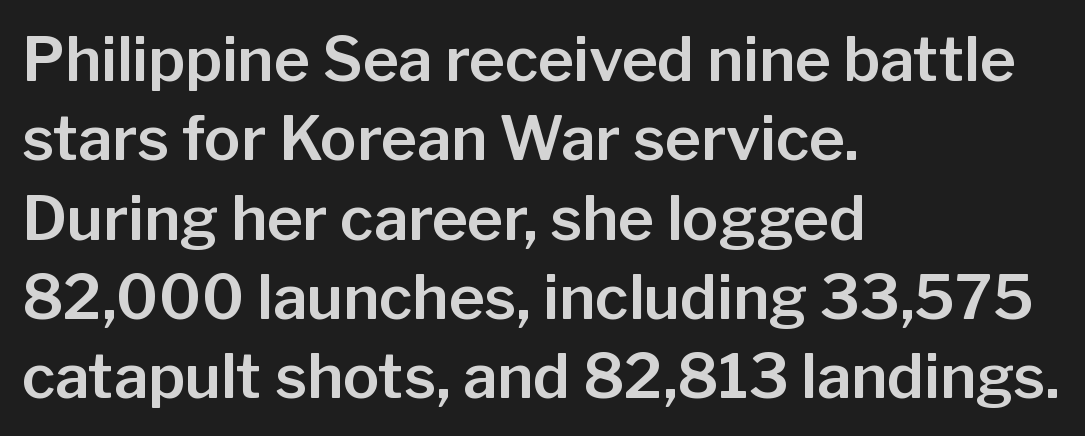
The image shows 61 px sans-serif type, upright; set left-aligned, normal line spacing (1.3x), normal letter spacing, not underlined; low stroke contrast and a medium x-height.
